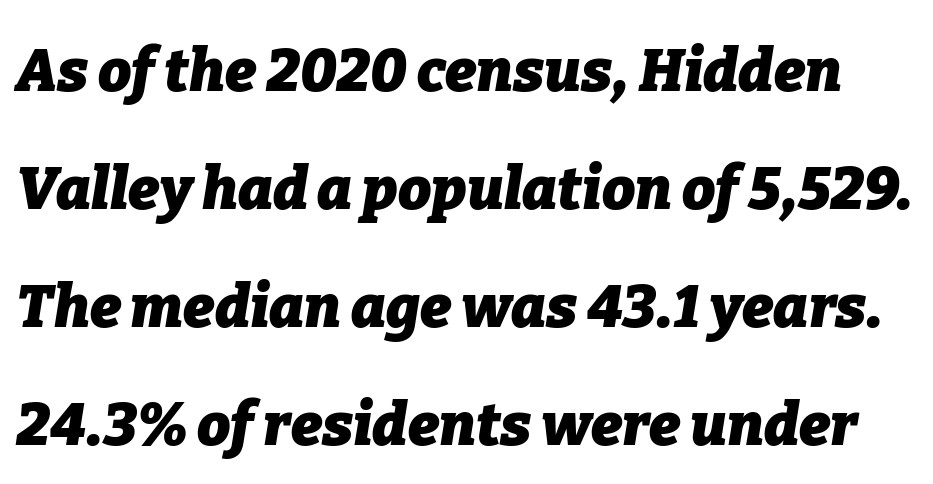
The image shows 59 px heavy type, italic (leaning right); set loose line spacing (2.0x), normal letter spacing, not underlined; low stroke contrast and a medium x-height.
